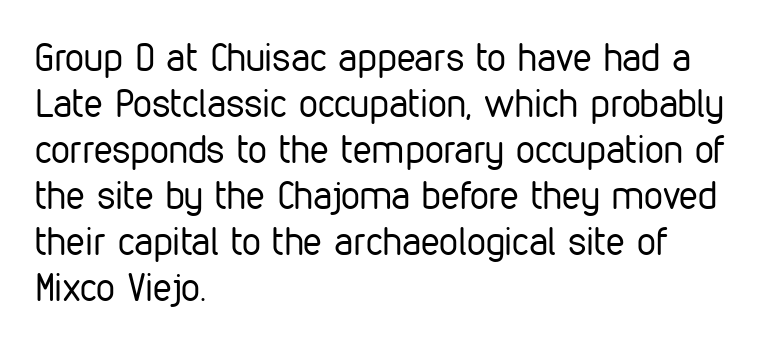
Q: Is the text bold? A: No.
Q: Is the text italic (slanted)? A: No, it is upright.
Q: Is the typeface a serif or a sans-serif typeface? A: Sans-serif.
Q: Is the text underlined? A: No.
Q: How is the paragraph aligned? A: Left-aligned.
Q: Is the spacing between letters normal or unusually wide? A: Normal.
Q: Width (condensed, normal, or wide)? A: Condensed.
Q: Stroke contrast? A: Low.
Q: x-height? A: Medium.
Q: Monospaced? A: No.
